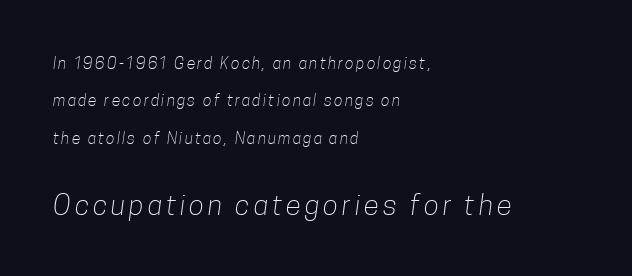
Q: Is the text bold? A: No.
Q: Is the typeface a serif or a sans-serif typeface? A: Sans-serif.
Q: Is the text underlined? A: No.
Q: How is the paragraph aligned? A: Left-aligned.
Q: Is the spacing between lines tight, normal or loose? A: Loose.
Q: Which block of text is set in a larger size, the first (top) or the second (bottom)? A: The second (bottom) one.
Q: Width (condensed, normal, or wide)? A: Condensed.
Q: Stroke contrast? A: Low.
Q: x-height? A: Medium.
Q: Monospaced? A: No.
